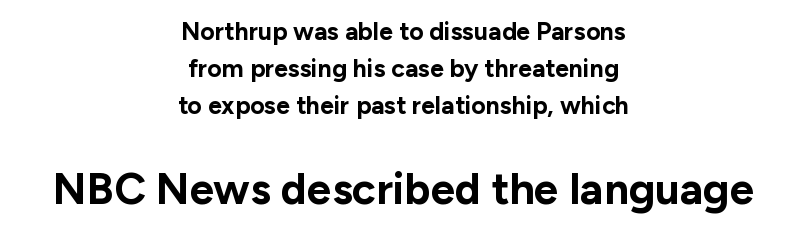
{"serif": "no", "italic": "no", "bold": "yes", "weight": "bold", "width": "normal", "stroke_contrast": "low", "x_height": "medium", "monospaced": "no", "underline": "no", "align": "center", "line_spacing": "normal", "line_spacing_ratio": 1.48, "letter_spacing": "normal", "letter_spacing_em": 0.0, "larger_block": "second", "size_ratio": 1.76, "glyph_px": 44}
